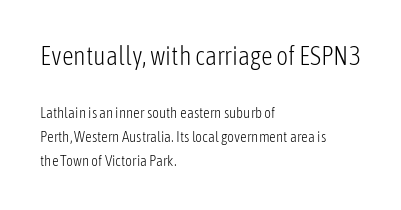
{"italic": "no", "bold": "no", "underline": "no", "align": "left", "line_spacing": "normal", "line_spacing_ratio": 1.61, "letter_spacing": "normal", "letter_spacing_em": 0.0, "larger_block": "first", "size_ratio": 1.73, "glyph_px": 26}
